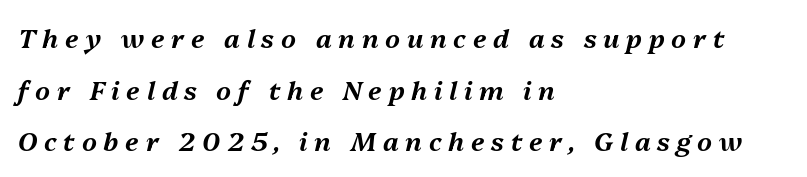
The image shows 26 px text type, italic (leaning right); set left-aligned, loose line spacing (1.99x), unusually wide letter spacing (+0.26 em), not underlined.
